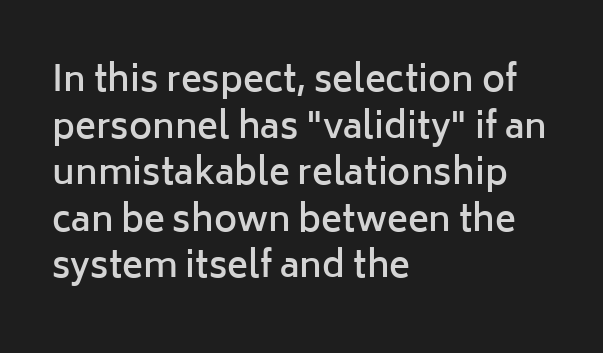
Nobody drew a line under any word here. Weight: semibold (demi). Characters follow at the spacing the type designer built in. This sample has the flowing, uneven cadence of proportional lettering. Letterform terminals end flat and unadorned throughout the passage. The paragraph shown leans on its left margin.
